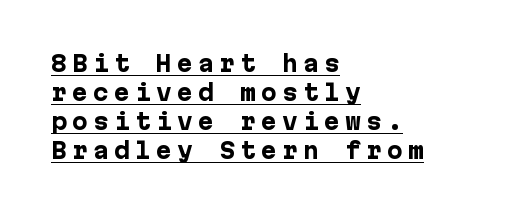
The image shows 21 px bold type, upright; set left-aligned, normal line spacing (1.38x), unusually wide letter spacing (+0.25 em), underlined.
